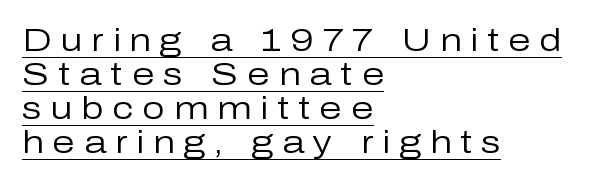
{"serif": "no", "italic": "no", "bold": "no", "weight": "regular", "width": "normal", "stroke_contrast": "low", "x_height": "medium", "monospaced": "no", "underline": "yes", "align": "left", "line_spacing": "tight", "line_spacing_ratio": 1.06, "letter_spacing": "wide", "letter_spacing_em": 0.28, "glyph_px": 32}
